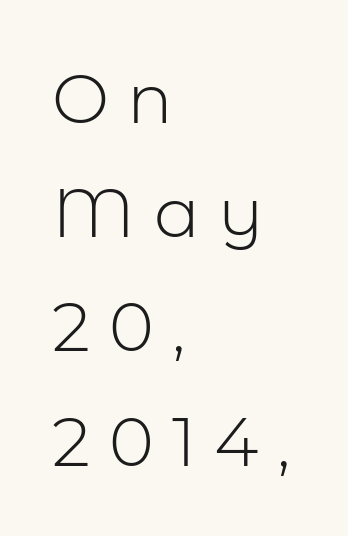
Examine the stroke ends and you'll find no serifs. Does the copy run flush right? No — it runs flush left. Letters have the restrained weight of plain body copy at most. The baseline area is clear. The leading is moderate, giving the passage an even texture. A typesetter would call this proportional, since set widths differ per character.
